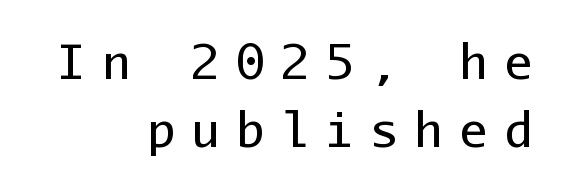
{"serif": "no", "italic": "no", "bold": "no", "weight": "regular", "width": "normal", "stroke_contrast": "low", "x_height": "medium", "monospaced": "yes", "underline": "no", "align": "right", "line_spacing": "normal", "line_spacing_ratio": 1.44, "letter_spacing": "wide", "letter_spacing_em": 0.35, "glyph_px": 47}
